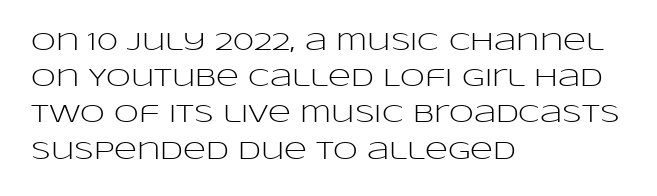
The cut favours lightness, reaching ordinary text weight at its darkest. Left-aligned paragraph, ragged on the right. There is no visible air inserted between adjacent glyphs. Has an underline been added? It has not. Upright lettering throughout. Leading matches the norm, producing a regular column.
